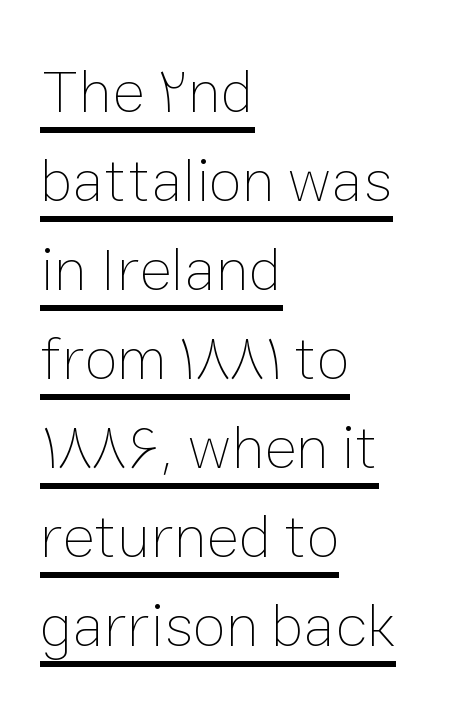
{"italic": "no", "bold": "no", "weight": "thin", "width": "normal", "stroke_contrast": "low", "x_height": "medium", "monospaced": "no", "underline": "yes", "align": "left", "line_spacing": "normal", "line_spacing_ratio": 1.46, "letter_spacing": "normal", "letter_spacing_em": 0.0, "glyph_px": 61}
